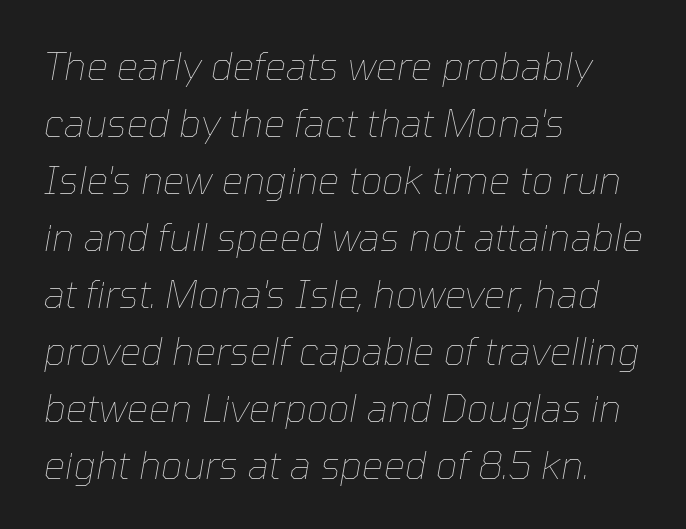
{"italic": "yes", "lean": "right", "slant_degrees": 10, "bold": "no", "weight": "thin", "width": "normal", "stroke_contrast": "low", "x_height": "medium", "monospaced": "no", "underline": "no", "align": "left", "line_spacing": "normal", "line_spacing_ratio": 1.5, "letter_spacing": "normal", "letter_spacing_em": 0.0, "glyph_px": 38}
